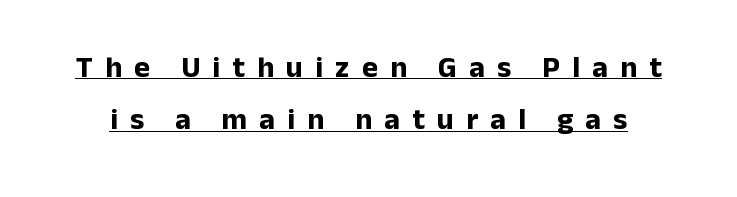
{"serif": "no", "italic": "no", "bold": "yes", "weight": "bold", "width": "normal", "stroke_contrast": "low", "x_height": "medium", "monospaced": "no", "underline": "yes", "line_spacing_ratio": 1.75, "letter_spacing": "wide", "letter_spacing_em": 0.41, "glyph_px": 30}
